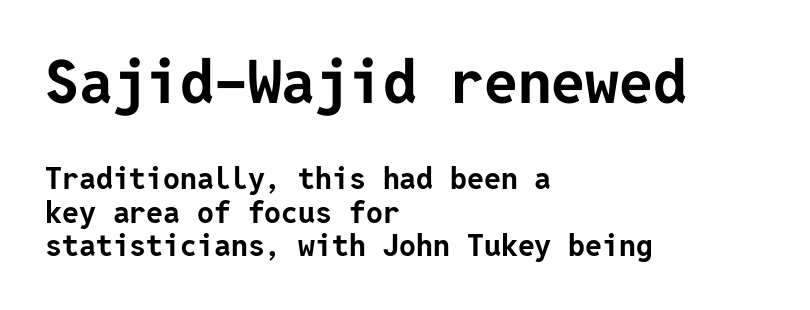
{"serif": "no", "italic": "no", "bold": "yes", "weight": "bold", "width": "normal", "stroke_contrast": "low", "x_height": "medium", "underline": "no", "align": "left", "line_spacing": "tight", "line_spacing_ratio": 1.12, "letter_spacing": "normal", "letter_spacing_em": 0.0, "larger_block": "first", "size_ratio": 2.0, "glyph_px": 60}
